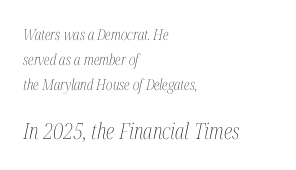
The image shows 22 px text type, italic (leaning right); set left-aligned, normal line spacing (1.66x), normal letter spacing, not underlined; the second (bottom) block is 1.47x larger.
